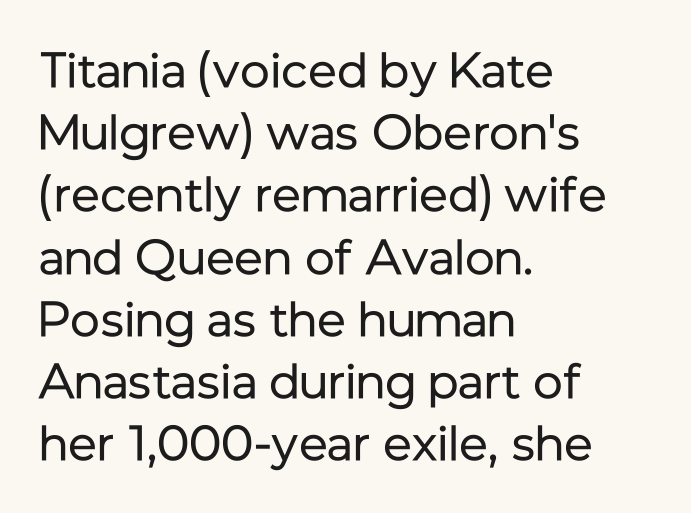
The image shows 49 px regular-weight sans-serif type, upright; set left-aligned, normal line spacing (1.27x), normal letter spacing, not underlined; low stroke contrast and a medium x-height.
